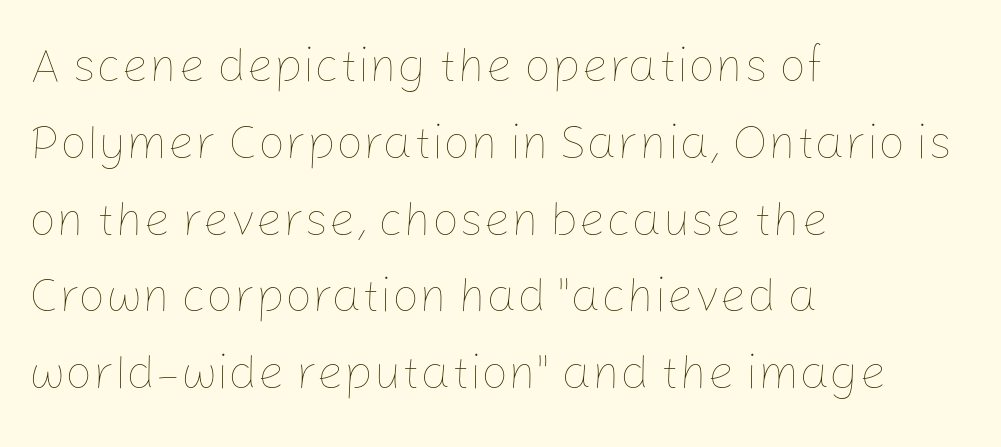
The image shows 48 px thin type, upright; set left-aligned, normal line spacing (1.6x), normal letter spacing, not underlined; low stroke contrast and a medium x-height.
